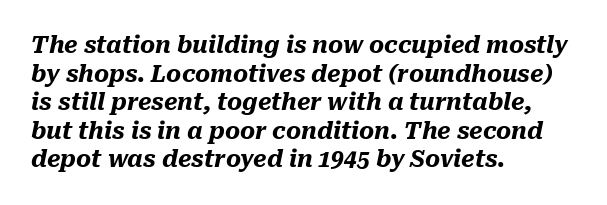
Letter spacing: default. The passage shown is emphatically bold. Visually the block forms a straight wall on the left and a jagged coastline on the right. Plain, unruled lines of type. Observe the lean: these are italic letterforms.
